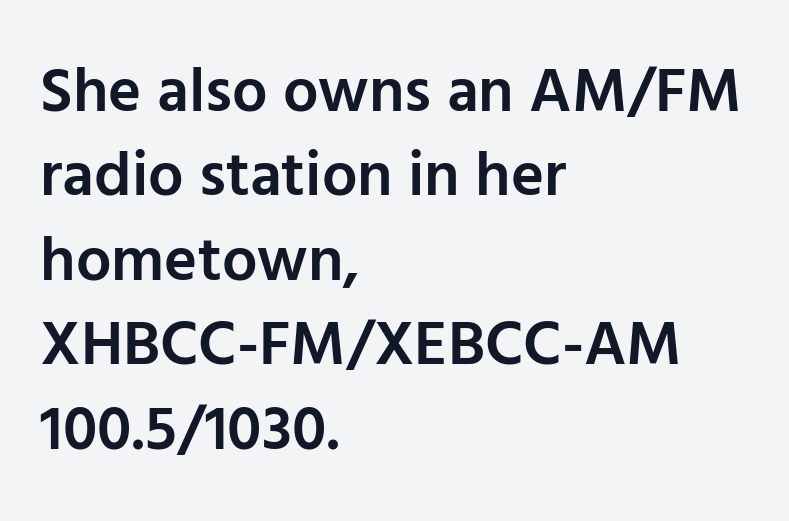
The image shows 63 px semibold sans-serif type, upright; set left-aligned, normal line spacing (1.34x), normal letter spacing, not underlined; low stroke contrast and a medium x-height.
